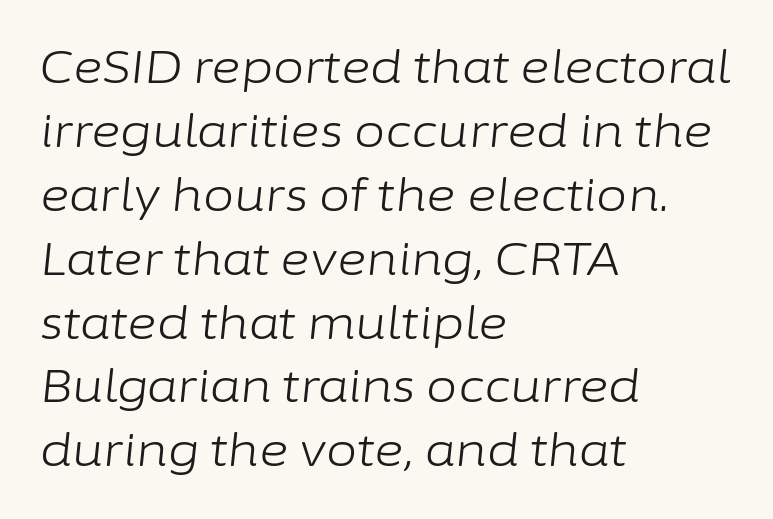
Rendered with sloped, italic letterforms. How are the letters spaced? Ordinarily, with no added tracking. Quick note: underline off. Alignment: flush left. Heaviness? Minimal to ordinary, like unemphasized prose. These lines sit exactly where default settings would place them.
